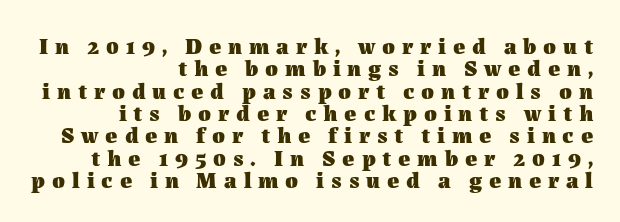
Q: Is the text bold? A: Yes.
Q: Is the text italic (slanted)? A: No, it is upright.
Q: Is the text underlined? A: No.
Q: How is the paragraph aligned? A: Right-aligned.
Q: Is the spacing between letters normal or unusually wide? A: Unusually wide.
Q: Is the spacing between lines tight, normal or loose? A: Tight.
